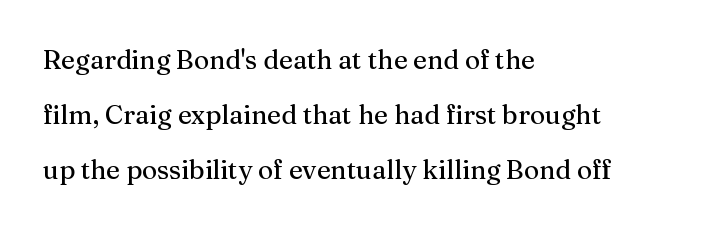
Q: Is the text italic (slanted)? A: No, it is upright.
Q: Is the text underlined? A: No.
Q: How is the paragraph aligned? A: Left-aligned.
Q: Is the spacing between letters normal or unusually wide? A: Normal.
Q: Is the spacing between lines tight, normal or loose? A: Loose.
